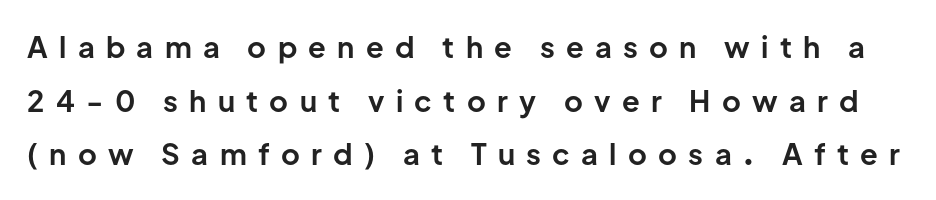
{"serif": "no", "italic": "no", "bold": "yes", "weight": "bold", "width": "normal", "stroke_contrast": "low", "x_height": "medium", "monospaced": "no", "underline": "no", "line_spacing_ratio": 1.85, "letter_spacing": "wide", "letter_spacing_em": 0.39, "glyph_px": 29}
